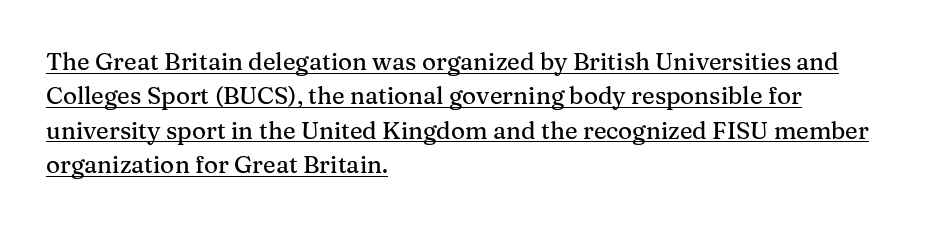
Q: Is the text italic (slanted)? A: No, it is upright.
Q: Is the text underlined? A: Yes.
Q: How is the paragraph aligned? A: Left-aligned.
Q: Is the spacing between letters normal or unusually wide? A: Normal.
Q: Is the spacing between lines tight, normal or loose? A: Normal.
